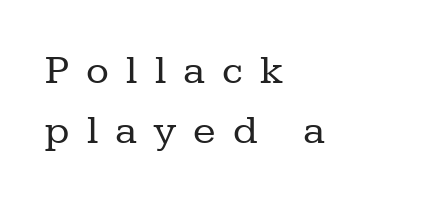
The image shows 42 px regular-weight serif type, upright; set left-aligned, normal line spacing (1.42x), unusually wide letter spacing (+0.41 em), not underlined; low stroke contrast and a medium x-height.
